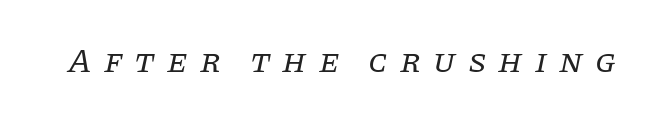
Q: Is the text bold? A: No.
Q: Is the text italic (slanted)? A: Yes, it leans right by about 11 degrees.
Q: Is the typeface a serif or a sans-serif typeface? A: Serif.
Q: Is the text underlined? A: No.
Q: Is the spacing between letters normal or unusually wide? A: Unusually wide.
Q: Width (condensed, normal, or wide)? A: Normal.
Q: Stroke contrast? A: Low.
Q: x-height? A: Large.
Q: Monospaced? A: No.
